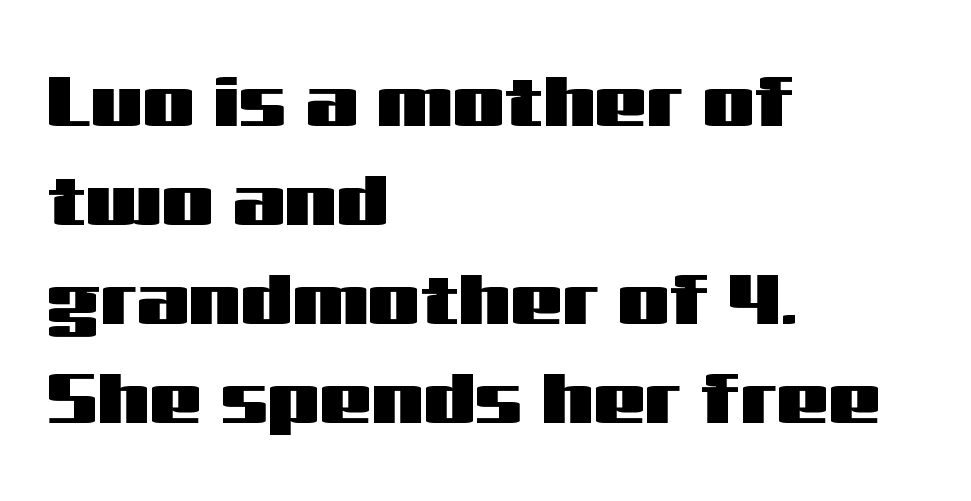
Rows of type keep a routine distance in the vertical direction. This is roman type, the default non-slanted kind. Varying glyph widths throughout — classic text-font behaviour. Lines of text with bare space underneath. Grotesque or geometric, the face here clearly has no serifs. Does the copy run flush right? No — it runs flush left.
